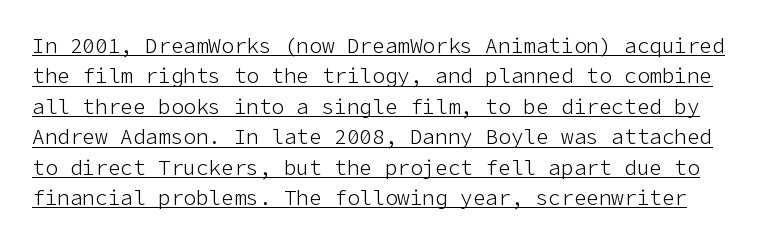
{"italic": "no", "bold": "no", "underline": "yes", "line_spacing": "normal", "line_spacing_ratio": 1.45, "letter_spacing": "normal", "letter_spacing_em": 0.0, "glyph_px": 21}
